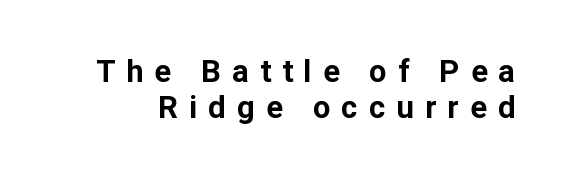
The glyphs in this specimen are sans serif. This sample has the flowing, uneven cadence of proportional lettering. A typesetter would call this heavily tracked-out type. Strong, thick strokes mark this as bold type. Horizontal bands of white between lines are thin slivers.
